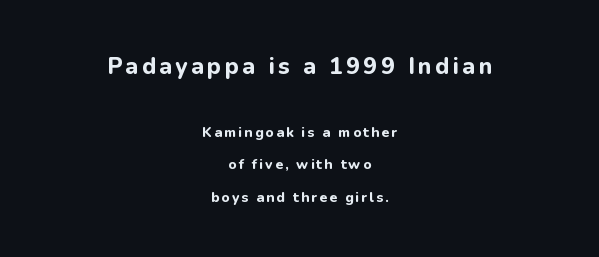
This sample uses an upright cut, with every glyph sitting square on the baseline. Larger block? The one above; the one below is distinctly smaller. Compared with an ordinary text face, these strokes are far heavier — a full bold. Decoration check: the copy has no underline. Is there much room between lines? Yes — plenty of vertical air separates them. Short and long lines alike share a common midpoint.
